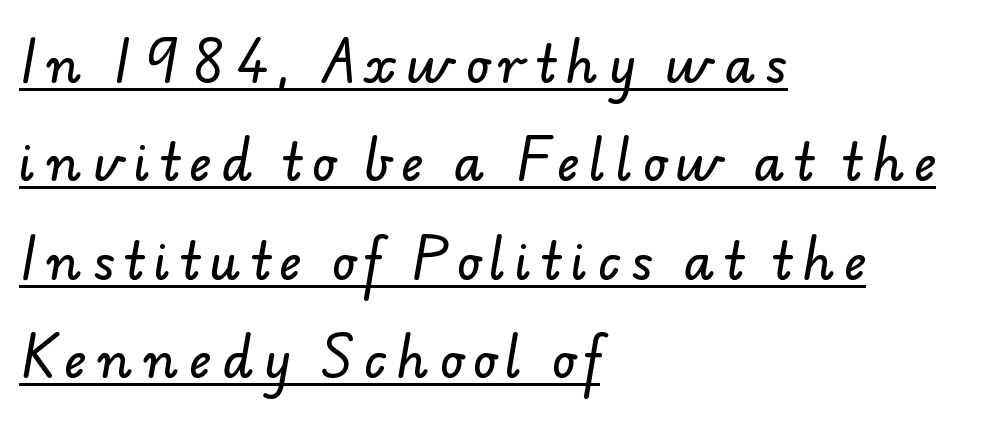
The image shows 49 px sans-serif type; set left-aligned, loose line spacing (2.01x), unusually wide letter spacing (+0.22 em), underlined; low stroke contrast and a small x-height.
